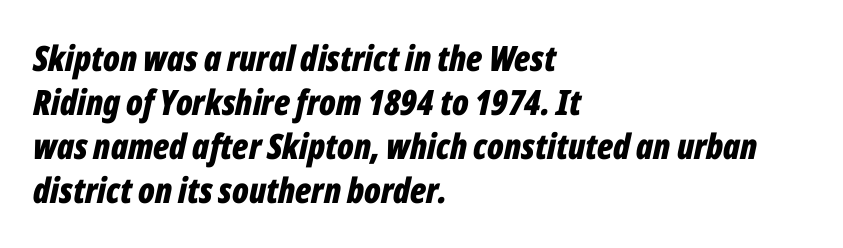
The strip under each line holds only bare page. These lines are rendered in a variable-pitch font. Regarding leading, the lines here are spaced in the standard way. All the whitespace from short lines collects on the right. The letters are bold, with thick, heavy strokes.
